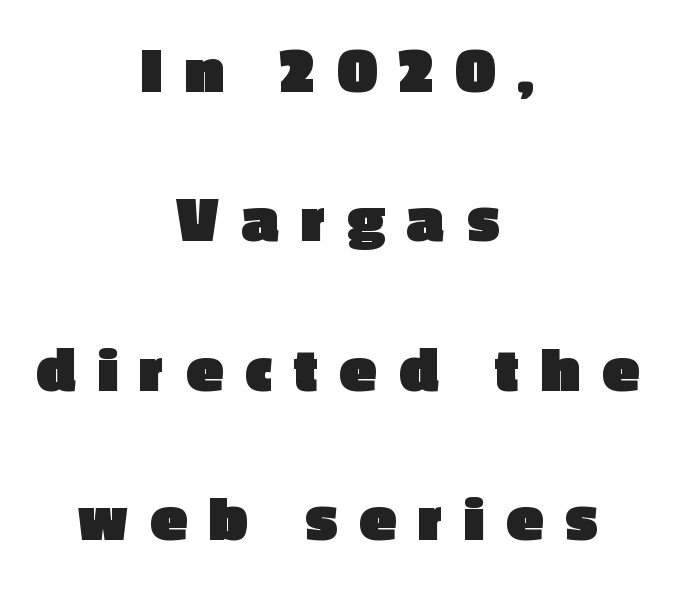
Q: Is the text bold? A: Yes.
Q: Is the text italic (slanted)? A: No, it is upright.
Q: Is the typeface a serif or a sans-serif typeface? A: Sans-serif.
Q: Is the text underlined? A: No.
Q: How is the paragraph aligned? A: Centered.
Q: Is the spacing between letters normal or unusually wide? A: Unusually wide.
Q: Is the spacing between lines tight, normal or loose? A: Loose.
Q: Width (condensed, normal, or wide)? A: Normal.
Q: x-height? A: Medium.
Q: Monospaced? A: No.
